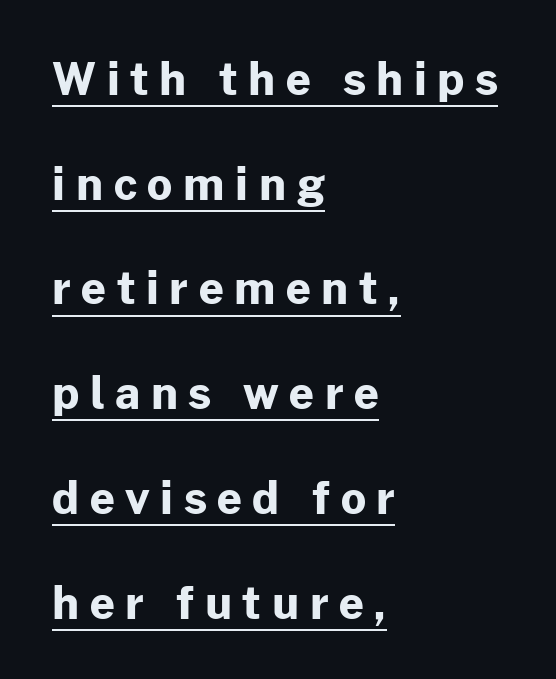
{"serif": "no", "italic": "no", "bold": "yes", "weight": "bold", "width": "normal", "stroke_contrast": "low", "x_height": "medium", "monospaced": "no", "underline": "yes", "align": "left", "line_spacing": "loose", "line_spacing_ratio": 2.38, "letter_spacing": "wide", "letter_spacing_em": 0.24, "glyph_px": 44}
